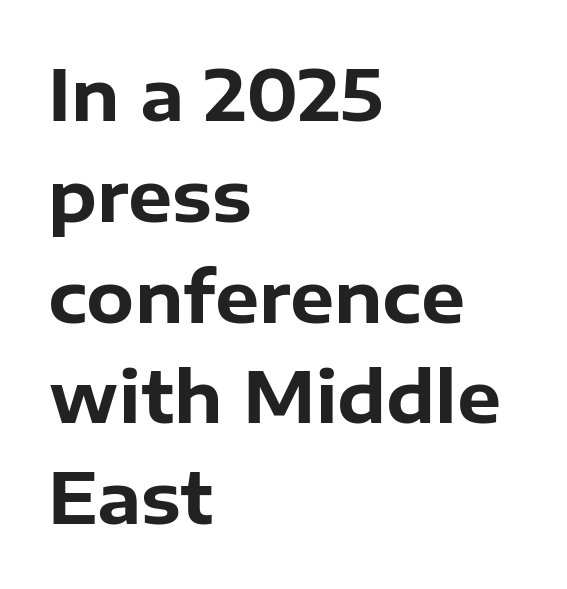
Has an underline been added? It has not. It's the straight-up-and-down kind of type. Thick stems and heavy bowls — unmistakably bold. Looks like regular typesetting: each glyph gets only the width it needs. In terms of letterspacing, this is plain default setting.
